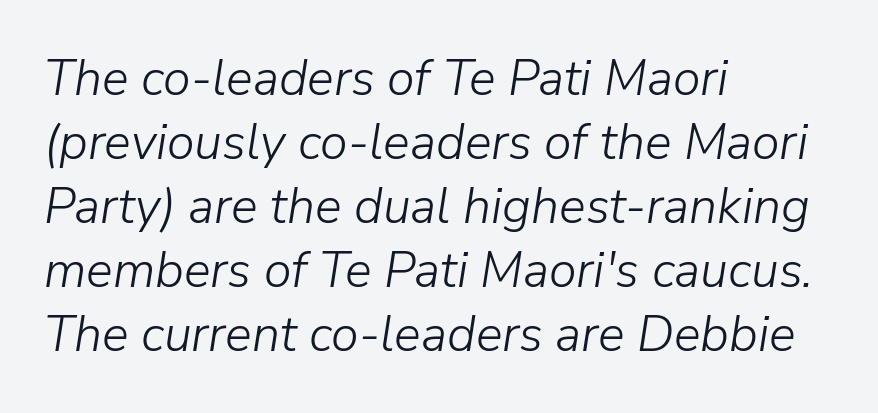
{"italic": "yes", "lean": "right", "slant_degrees": 9, "bold": "no", "weight": "light", "width": "normal", "stroke_contrast": "low", "x_height": "medium", "monospaced": "no", "underline": "no", "align": "left", "line_spacing": "normal", "line_spacing_ratio": 1.28, "letter_spacing": "normal", "letter_spacing_em": 0.0, "glyph_px": 50}
